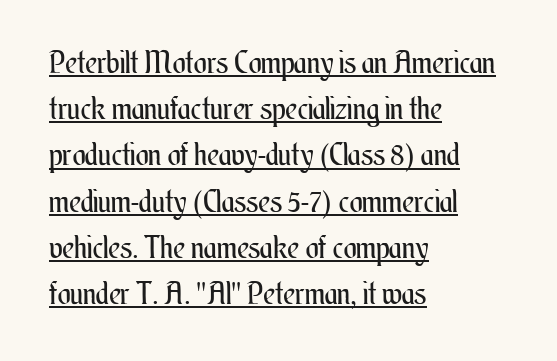
Q: Is the text bold? A: No.
Q: Is the text italic (slanted)? A: No, it is upright.
Q: Is the text underlined? A: Yes.
Q: How is the paragraph aligned? A: Left-aligned.
Q: Is the spacing between letters normal or unusually wide? A: Normal.
Q: Is the spacing between lines tight, normal or loose? A: Normal.
Q: Width (condensed, normal, or wide)? A: Condensed.
Q: Stroke contrast? A: Medium.
Q: x-height? A: Small.
Q: Monospaced? A: No.
